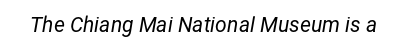
Q: Is the text bold? A: No.
Q: Is the text italic (slanted)? A: Yes, it leans right by about 12 degrees.
Q: Is the text underlined? A: No.
Q: Is the spacing between letters normal or unusually wide? A: Normal.
